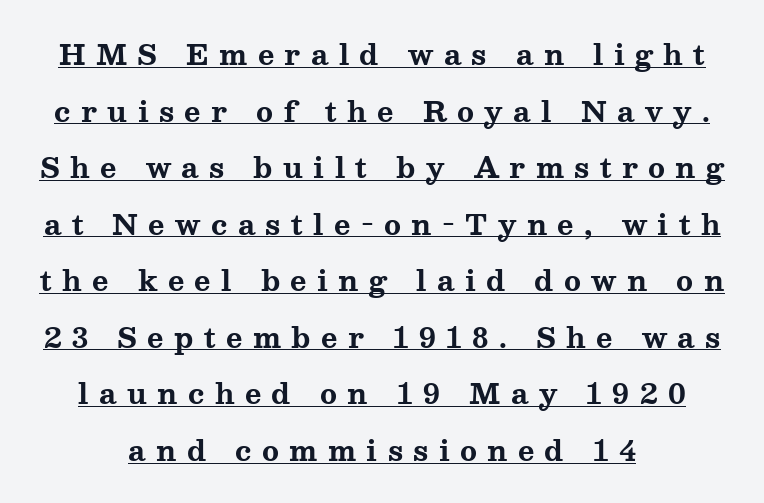
{"serif": "yes", "italic": "no", "bold": "yes", "weight": "bold", "width": "wide", "stroke_contrast": "medium", "x_height": "medium", "monospaced": "no", "underline": "yes", "align": "center", "line_spacing": "loose", "line_spacing_ratio": 2.02, "letter_spacing": "wide", "letter_spacing_em": 0.37, "glyph_px": 28}
